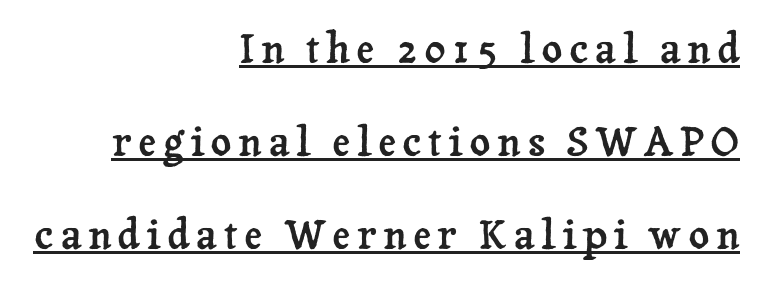
Students, observe: this is what heavily led, spacious text looks like. The letters carry serifs — small finishing strokes at the ends of their stems. Somebody hit Ctrl+U on this one — the words are underlined. Every row of glyphs terminates at an identical x-position on the right. Italic? Not at all — the glyphs are vertical. The face used here is proportionally spaced, like ordinary book or web type.
